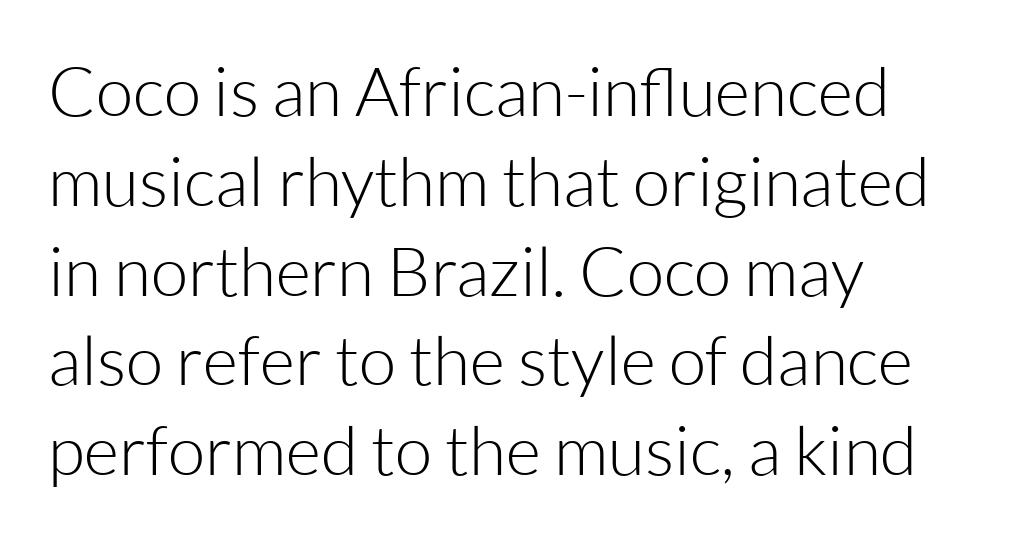
The image shows 68 px light sans-serif type, upright; set left-aligned, normal line spacing (1.32x), normal letter spacing, not underlined; low stroke contrast and a medium x-height.
